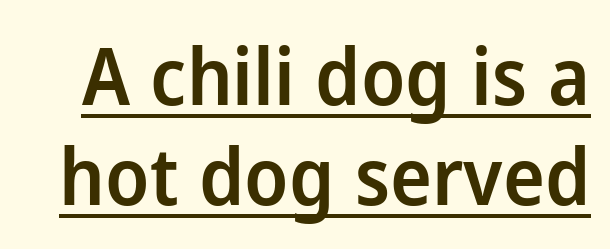
Q: Is the text bold? A: Semi-bold.
Q: Is the text italic (slanted)? A: No, it is upright.
Q: Is the typeface a serif or a sans-serif typeface? A: Sans-serif.
Q: Is the text underlined? A: Yes.
Q: Is the spacing between letters normal or unusually wide? A: Normal.
Q: Is the spacing between lines tight, normal or loose? A: Normal.
Q: Width (condensed, normal, or wide)? A: Normal.
Q: Stroke contrast? A: Low.
Q: x-height? A: Medium.
Q: Monospaced? A: No.
